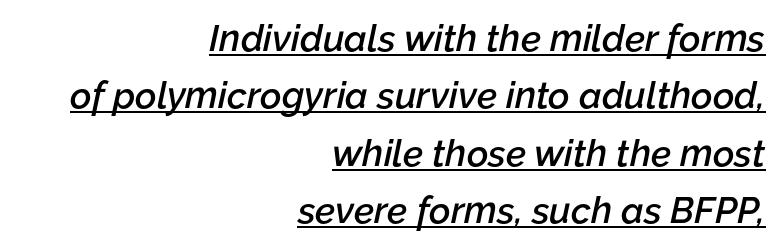
Default kerning and tracking; the words read as compact shapes. Every character sits at an angle, as italics do. The compositor pushed each line to the right boundary. Notice the strokes are somewhat thickened but not fully heavy: this is a semibold.
